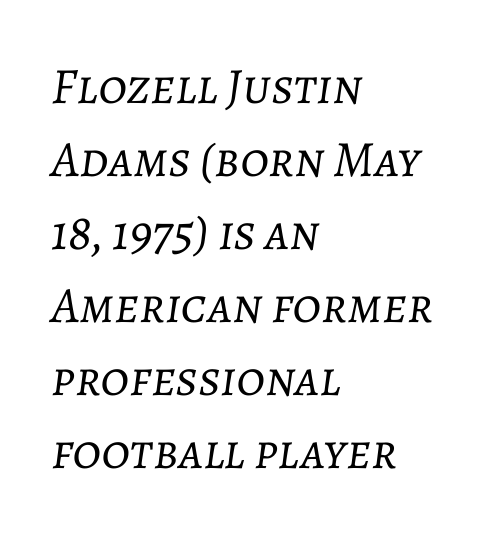
The image shows 51 px light type, italic (leaning right); set left-aligned, normal line spacing (1.43x), normal letter spacing, not underlined; low stroke contrast and a medium x-height.
